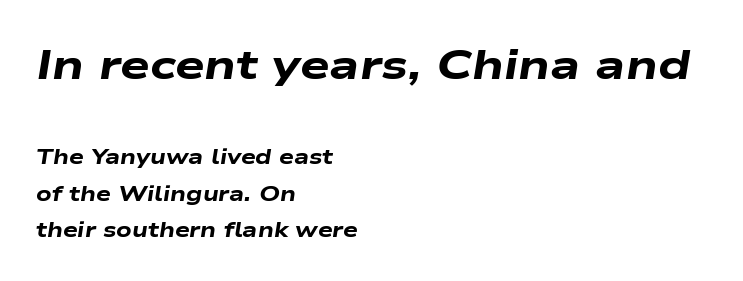
{"italic": "yes", "lean": "right", "slant_degrees": 9, "bold": "yes", "weight": "heavy", "width": "wide", "stroke_contrast": "low", "x_height": "medium", "monospaced": "no", "underline": "no", "align": "left", "line_spacing_ratio": 1.73, "letter_spacing": "normal", "letter_spacing_em": 0.0, "larger_block": "first", "size_ratio": 2.0, "glyph_px": 42}
